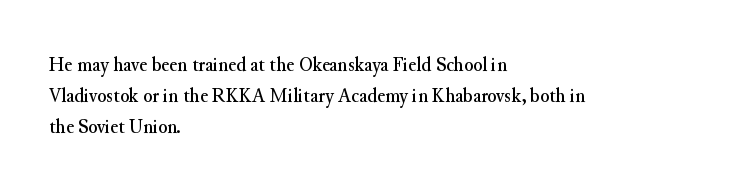
Q: Is the text italic (slanted)? A: No, it is upright.
Q: Is the text underlined? A: No.
Q: How is the paragraph aligned? A: Left-aligned.
Q: Is the spacing between letters normal or unusually wide? A: Normal.
Q: Is the spacing between lines tight, normal or loose? A: Normal.
